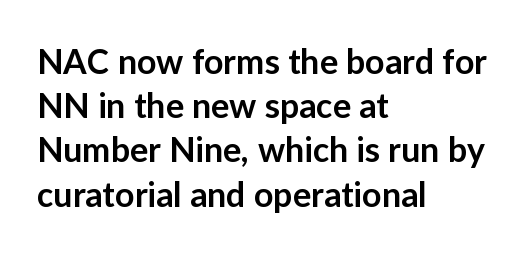
The image shows 34 px semibold sans-serif type, upright; set left-aligned, normal line spacing (1.3x), normal letter spacing, not underlined; low stroke contrast and a medium x-height.
